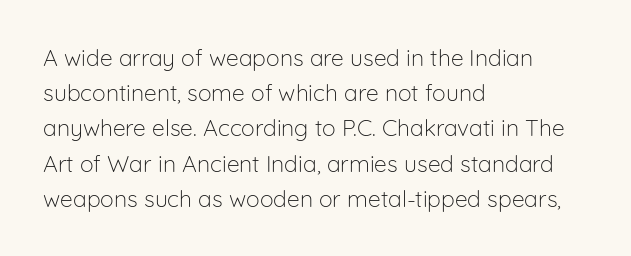
Q: Is the text bold? A: No.
Q: Is the text italic (slanted)? A: No, it is upright.
Q: Is the text underlined? A: No.
Q: How is the paragraph aligned? A: Left-aligned.
Q: Is the spacing between letters normal or unusually wide? A: Normal.
Q: Is the spacing between lines tight, normal or loose? A: Normal.
